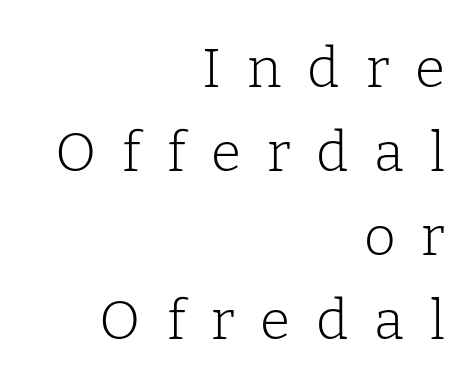
This block has exactly the height ordinary leading produces. The font family rendered here belongs to the serif group. Only glyphs here, with clear space below each row. The type sits square on the baseline with zero lean. Is the letter spacing exaggerated? Yes — the characters are pushed far apart. The compositor pushed each line to the right boundary.
